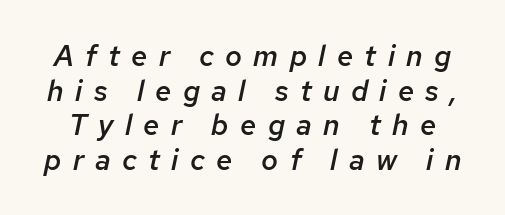
The image shows 29 px semibold type, italic (leaning right); set line spacing 1.19x, unusually wide letter spacing (+0.39 em), not underlined; low stroke contrast and a medium x-height.
